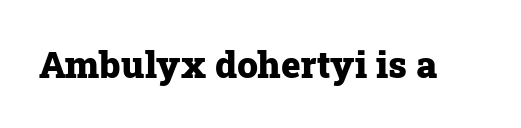
Q: Is the text bold? A: Yes.
Q: Is the text italic (slanted)? A: No, it is upright.
Q: Is the typeface a serif or a sans-serif typeface? A: Serif.
Q: Is the text underlined? A: No.
Q: Is the spacing between letters normal or unusually wide? A: Normal.
Q: Width (condensed, normal, or wide)? A: Normal.
Q: Stroke contrast? A: Low.
Q: x-height? A: Medium.
Q: Monospaced? A: No.
